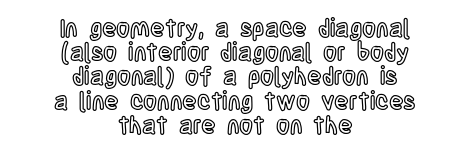
Nobody touched the tracking dial on this one. The space between consecutive lines is stingy. Rendered with straight, roman letterforms. Bare-footed words on every line.
